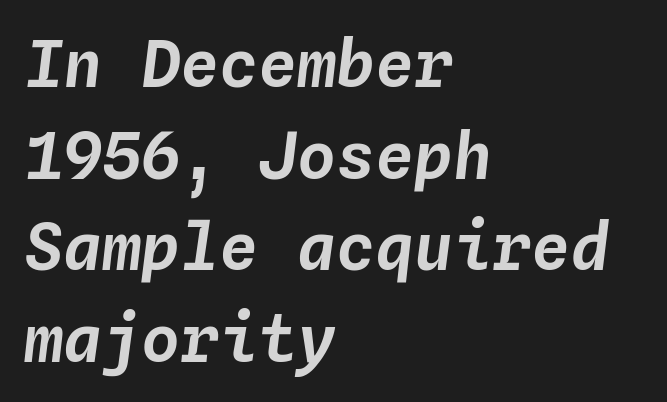
{"italic": "yes", "lean": "right", "slant_degrees": 4, "width": "normal", "stroke_contrast": "low", "x_height": "medium", "monospaced": "yes", "underline": "no", "align": "left", "line_spacing": "normal", "line_spacing_ratio": 1.41, "letter_spacing": "normal", "letter_spacing_em": 0.0, "glyph_px": 65}
